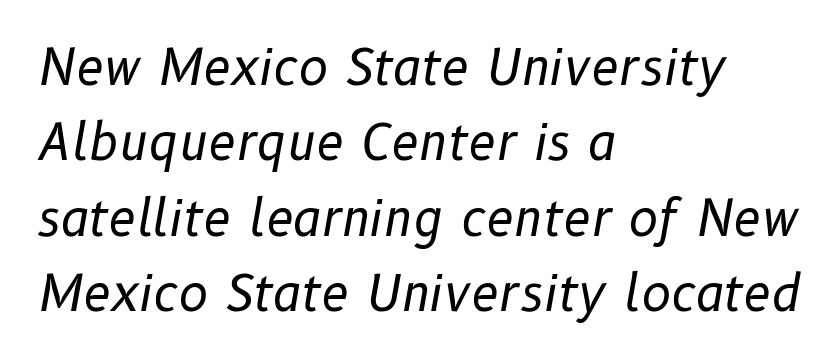
The image shows 50 px regular-weight type, italic (leaning right); set left-aligned, normal line spacing (1.51x), normal letter spacing, not underlined; low stroke contrast and a medium x-height.
